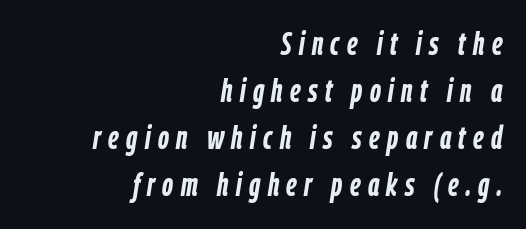
Q: Is the text bold? A: Yes.
Q: Is the text italic (slanted)? A: Yes, it leans right by about 9 degrees.
Q: Is the text underlined? A: No.
Q: How is the paragraph aligned? A: Right-aligned.
Q: Is the spacing between letters normal or unusually wide? A: Unusually wide.
Q: Is the spacing between lines tight, normal or loose? A: Normal.
Q: Width (condensed, normal, or wide)? A: Condensed.
Q: Stroke contrast? A: Low.
Q: x-height? A: Medium.
Q: Monospaced? A: No.
